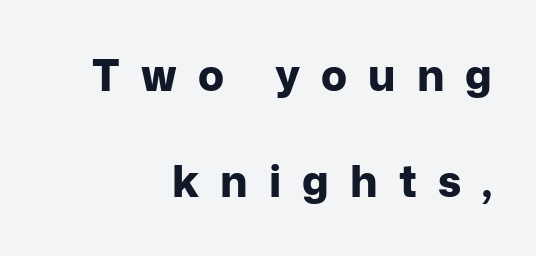
The image shows 43 px bold sans-serif type, upright; set right-aligned, loose line spacing (2.47x), unusually wide letter spacing (+0.49 em), not underlined; low stroke contrast and a medium x-height.
